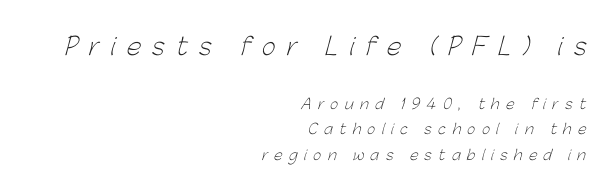
{"bold": "no", "underline": "no", "align": "right", "line_spacing_ratio": 1.85, "letter_spacing": "wide", "letter_spacing_em": 0.46, "larger_block": "first", "size_ratio": 1.71, "glyph_px": 24}
